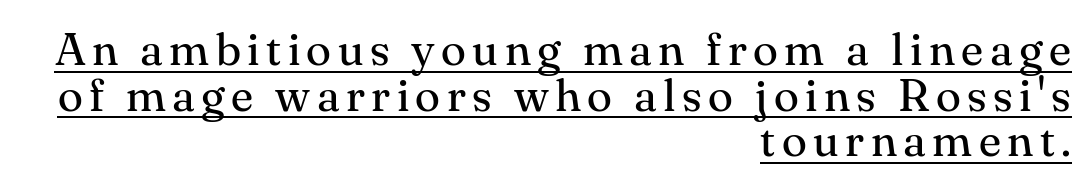
The image shows 46 px regular-weight serif type, upright; set right-aligned, tight line spacing (0.99x), underlined; medium stroke contrast and a small x-height.
